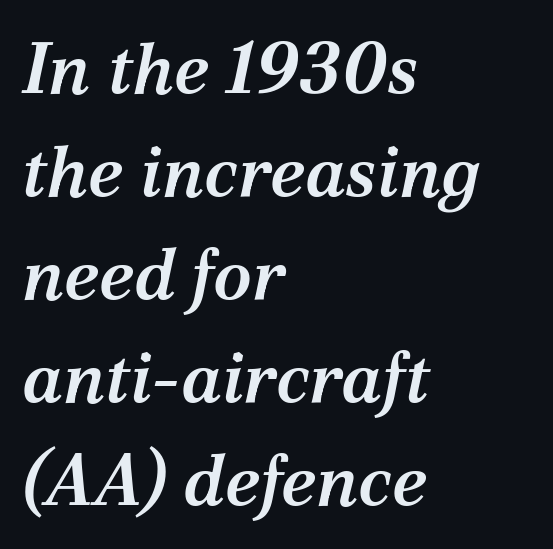
{"serif": "yes", "italic": "yes", "lean": "right", "slant_degrees": 12, "bold": "semi", "weight": "semibold", "width": "normal", "stroke_contrast": "medium", "x_height": "medium", "monospaced": "no", "underline": "no", "align": "left", "line_spacing": "normal", "line_spacing_ratio": 1.45, "letter_spacing": "normal", "letter_spacing_em": 0.0, "glyph_px": 71}
